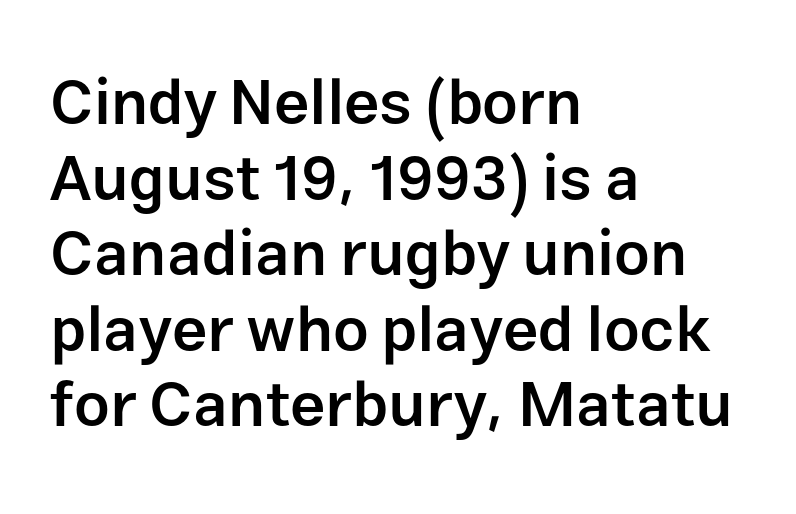
Q: Is the text bold? A: Semi-bold.
Q: Is the text italic (slanted)? A: No, it is upright.
Q: Is the typeface a serif or a sans-serif typeface? A: Sans-serif.
Q: Is the text underlined? A: No.
Q: How is the paragraph aligned? A: Left-aligned.
Q: Is the spacing between letters normal or unusually wide? A: Normal.
Q: Width (condensed, normal, or wide)? A: Normal.
Q: Stroke contrast? A: Low.
Q: x-height? A: Medium.
Q: Monospaced? A: No.
